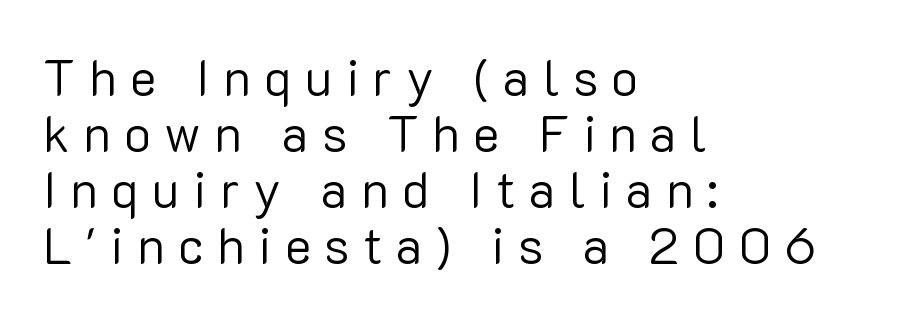
Q: Is the text bold? A: No.
Q: Is the text italic (slanted)? A: No, it is upright.
Q: Is the typeface a serif or a sans-serif typeface? A: Sans-serif.
Q: Is the text underlined? A: No.
Q: How is the paragraph aligned? A: Left-aligned.
Q: Is the spacing between letters normal or unusually wide? A: Unusually wide.
Q: Is the spacing between lines tight, normal or loose? A: Tight.
Q: Width (condensed, normal, or wide)? A: Normal.
Q: Stroke contrast? A: Low.
Q: x-height? A: Medium.
Q: Monospaced? A: No.
